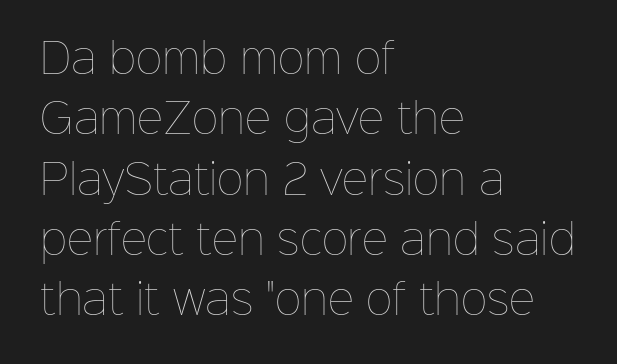
The image shows 41 px thin type, upright; set left-aligned, normal line spacing (1.47x), normal letter spacing, not underlined; low stroke contrast and a medium x-height.
